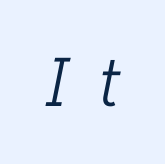
Q: Is the text bold? A: No.
Q: Is the text italic (slanted)? A: Yes, it leans right by about 11 degrees.
Q: Is the text underlined? A: No.
Q: Is the spacing between letters normal or unusually wide? A: Unusually wide.
Q: Width (condensed, normal, or wide)? A: Normal.
Q: Stroke contrast? A: Low.
Q: x-height? A: Medium.
Q: Monospaced? A: No.
